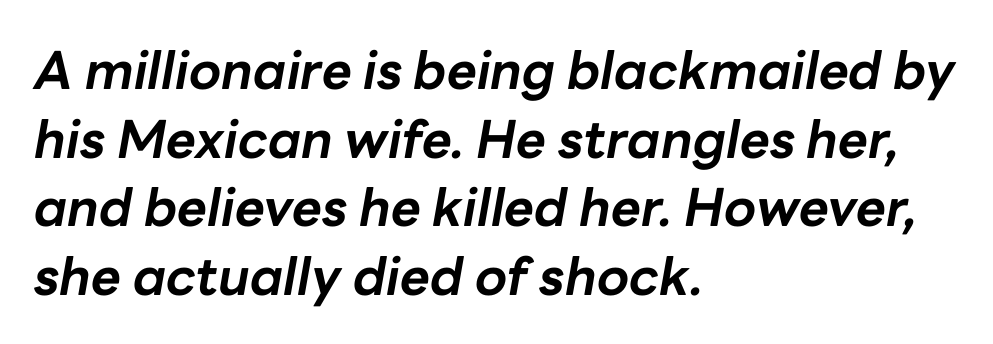
The rendering uses a moderate line-height, typical for paragraphs. Posture: slanted. A typesetter would call this zero additional tracking. The passage shown is not underscored anywhere. This sample is left-justified, so line endings fall wherever the words run out. Looks like regular typesetting: each glyph gets only the width it needs.
